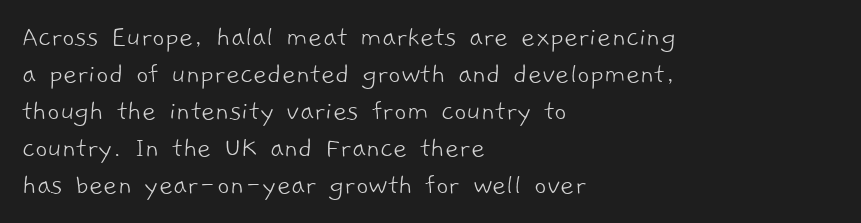
Q: Is the text bold? A: No.
Q: Is the typeface a serif or a sans-serif typeface? A: Sans-serif.
Q: Is the text underlined? A: No.
Q: How is the paragraph aligned? A: Left-aligned.
Q: Is the spacing between letters normal or unusually wide? A: Normal.
Q: Width (condensed, normal, or wide)? A: Normal.
Q: Stroke contrast? A: Low.
Q: x-height? A: Medium.
Q: Monospaced? A: No.
